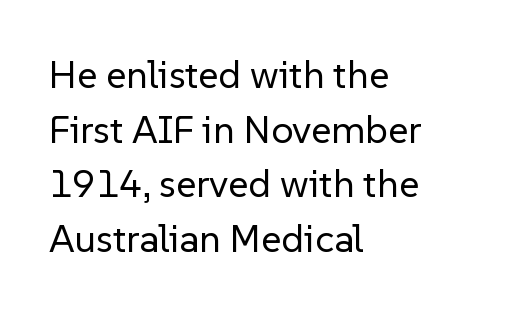
Q: Is the text bold? A: No.
Q: Is the text italic (slanted)? A: No, it is upright.
Q: Is the typeface a serif or a sans-serif typeface? A: Sans-serif.
Q: Is the text underlined? A: No.
Q: How is the paragraph aligned? A: Left-aligned.
Q: Is the spacing between letters normal or unusually wide? A: Normal.
Q: Is the spacing between lines tight, normal or loose? A: Normal.
Q: Width (condensed, normal, or wide)? A: Normal.
Q: Stroke contrast? A: Low.
Q: x-height? A: Medium.
Q: Monospaced? A: No.
